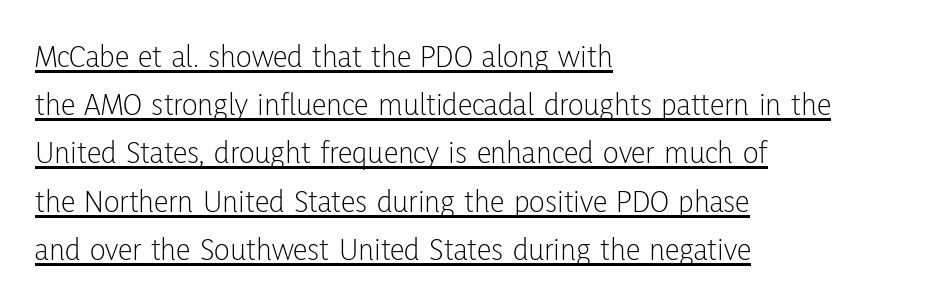
The image shows 33 px light, condensed sans-serif type, upright; set left-aligned, normal line spacing (1.46x), normal letter spacing, underlined; low stroke contrast and a medium x-height.
